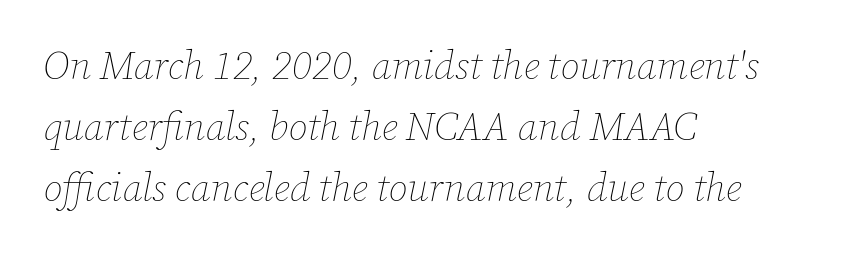
The image shows 39 px thin type, italic (leaning right); set left-aligned, normal line spacing (1.57x), normal letter spacing, not underlined; low stroke contrast and a medium x-height.
